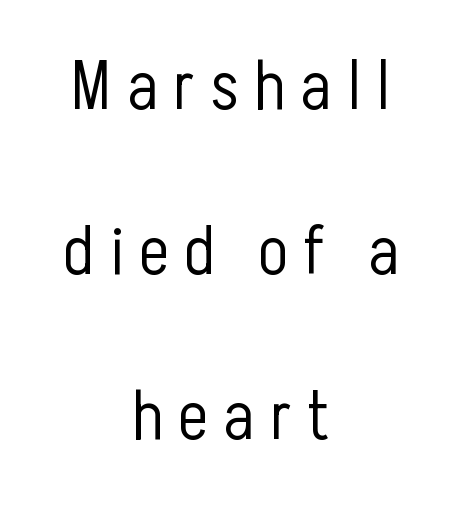
{"serif": "no", "italic": "no", "bold": "no", "weight": "light", "width": "condensed", "stroke_contrast": "low", "x_height": "medium", "monospaced": "no", "underline": "no", "align": "center", "line_spacing": "loose", "line_spacing_ratio": 2.36, "letter_spacing": "wide", "letter_spacing_em": 0.22, "glyph_px": 70}
